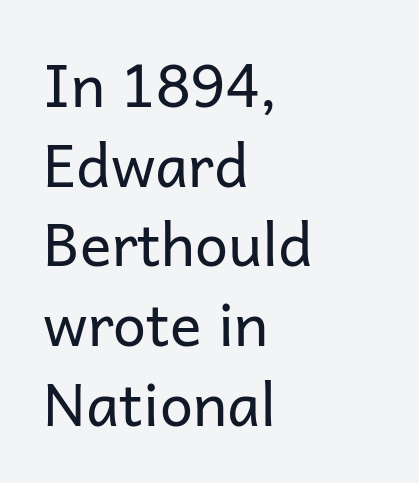
The image shows 59 px regular-weight sans-serif type, upright; set left-aligned, normal line spacing (1.35x), normal letter spacing, not underlined; low stroke contrast and a medium x-height.
